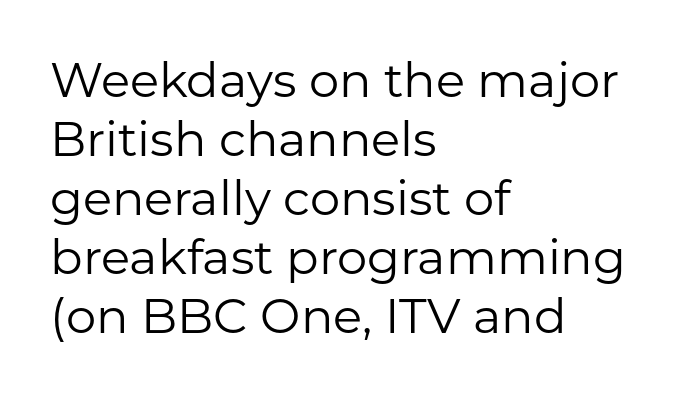
{"serif": "no", "italic": "no", "bold": "no", "weight": "regular", "width": "normal", "stroke_contrast": "low", "x_height": "medium", "monospaced": "no", "underline": "no", "align": "left", "line_spacing_ratio": 1.23, "letter_spacing": "normal", "letter_spacing_em": 0.0, "glyph_px": 48}
